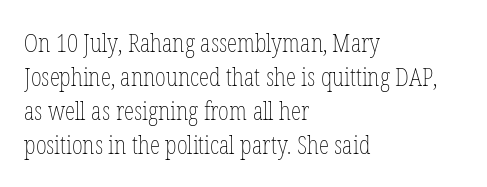
Descenders are the only things crossing below the line. All the whitespace from short lines collects on the right. Characters remain perfectly vertical along every line. The letters sit at their default tracking, neither squeezed nor spread.
